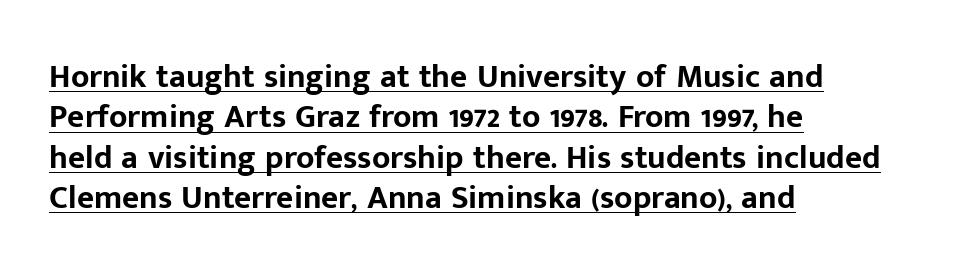
{"serif": "no", "italic": "no", "bold": "yes", "weight": "bold", "width": "normal", "stroke_contrast": "low", "x_height": "medium", "monospaced": "no", "underline": "yes", "align": "left", "line_spacing_ratio": 1.22, "letter_spacing": "normal", "letter_spacing_em": 0.0, "glyph_px": 33}
